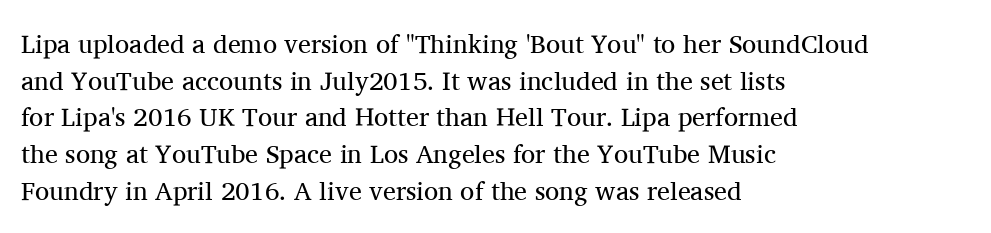
The image shows 26 px text type, upright; set left-aligned, normal line spacing (1.41x), normal letter spacing, not underlined.
